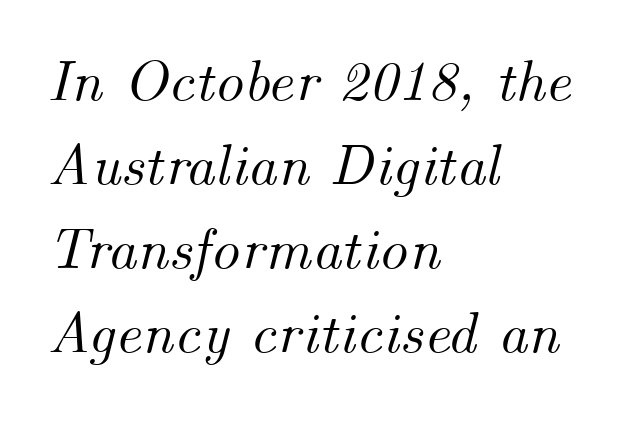
{"italic": "yes", "lean": "right", "slant_degrees": 14, "width": "normal", "stroke_contrast": "medium", "x_height": "small", "monospaced": "no", "underline": "no", "align": "left", "line_spacing": "normal", "line_spacing_ratio": 1.45, "letter_spacing": "normal", "letter_spacing_em": 0.0, "glyph_px": 58}
